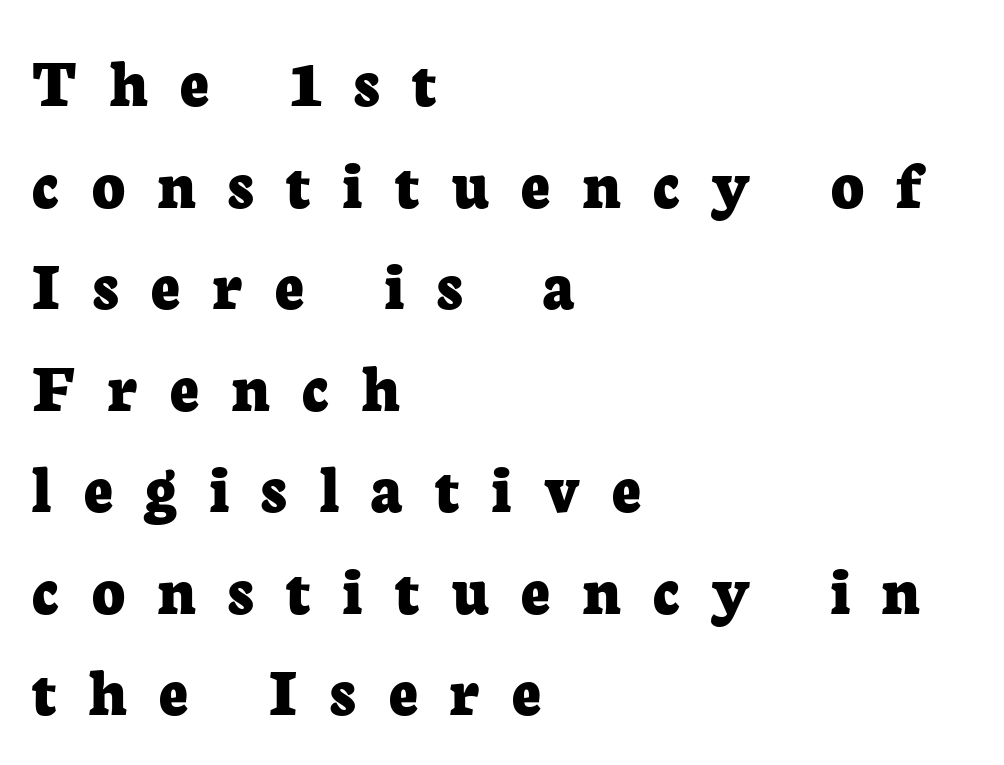
Q: Is the text bold? A: Yes.
Q: Is the text italic (slanted)? A: No, it is upright.
Q: Is the typeface a serif or a sans-serif typeface? A: Serif.
Q: Is the text underlined? A: No.
Q: How is the paragraph aligned? A: Left-aligned.
Q: Is the spacing between letters normal or unusually wide? A: Unusually wide.
Q: Is the spacing between lines tight, normal or loose? A: Normal.
Q: Width (condensed, normal, or wide)? A: Normal.
Q: Stroke contrast? A: Low.
Q: x-height? A: Medium.
Q: Monospaced? A: No.
